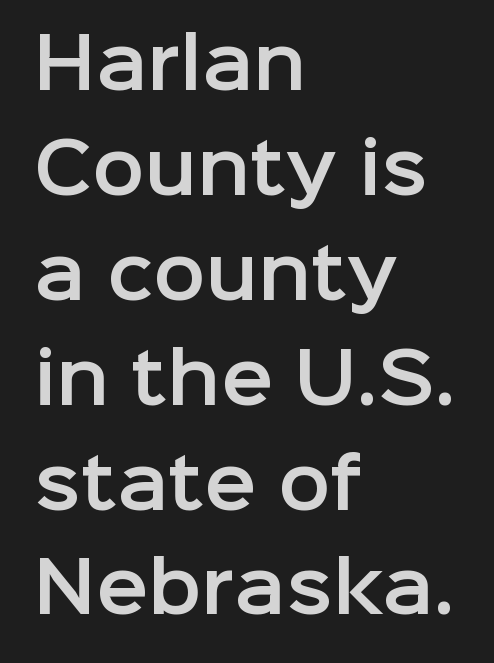
The image shows 69 px sans-serif type, upright; set left-aligned, normal line spacing (1.52x), normal letter spacing, not underlined; low stroke contrast and a medium x-height.
